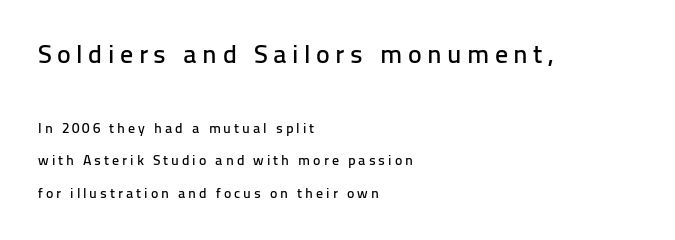
The image shows 26 px text type, upright; set left-aligned, loose line spacing (2.31x), unusually wide letter spacing (+0.21 em), not underlined; the first (top) block is 1.86x larger.
